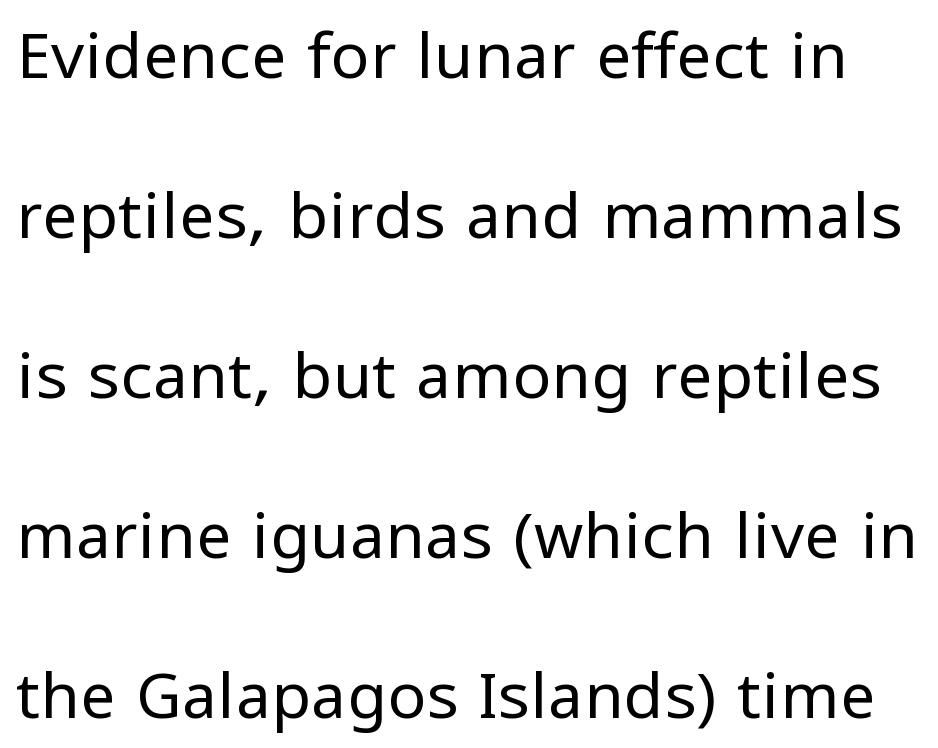
The face used here is proportionally spaced, like ordinary book or web type. A typesetter would call this leading open, well beyond the default. Serif or sans? Sans — the stroke terminals are bare. The string is rendered with underlining switched off.
